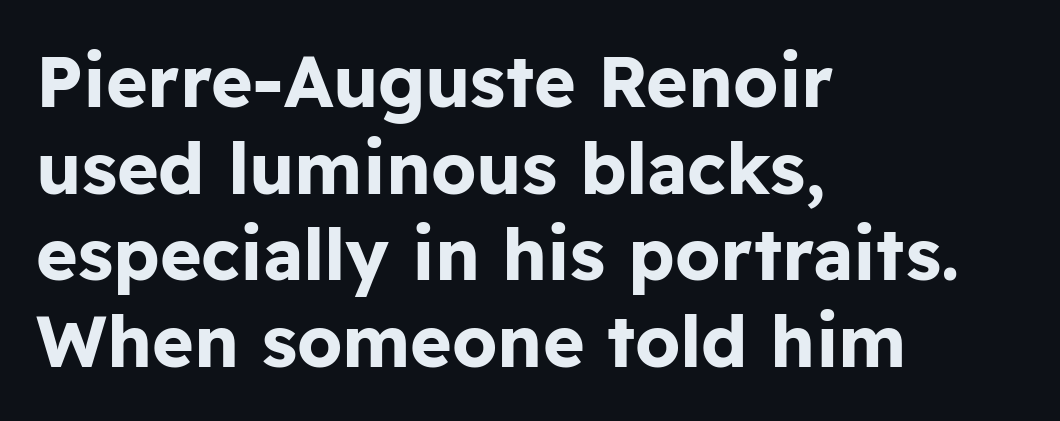
{"serif": "no", "italic": "no", "bold": "yes", "weight": "bold", "width": "normal", "stroke_contrast": "low", "x_height": "medium", "monospaced": "no", "underline": "no", "align": "left", "line_spacing_ratio": 1.22, "letter_spacing": "normal", "letter_spacing_em": 0.0, "glyph_px": 71}
